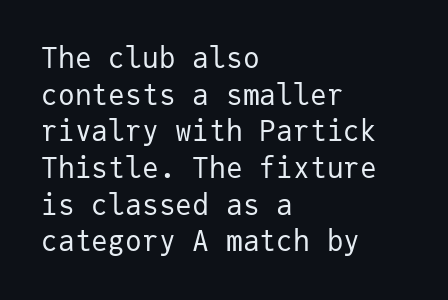
Check the space under the baseline: it is left empty. The passage shown stacks its lines at a standard gap. No heavy texture on the line: the type isn't bold. You could call the tracking neutral — neither tight nor loose.
